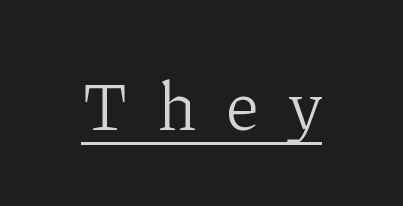
Q: Is the text bold? A: No.
Q: Is the text italic (slanted)? A: No, it is upright.
Q: Is the typeface a serif or a sans-serif typeface? A: Serif.
Q: Is the text underlined? A: Yes.
Q: Is the spacing between letters normal or unusually wide? A: Unusually wide.
Q: Width (condensed, normal, or wide)? A: Normal.
Q: Stroke contrast? A: Low.
Q: x-height? A: Medium.
Q: Monospaced? A: No.
